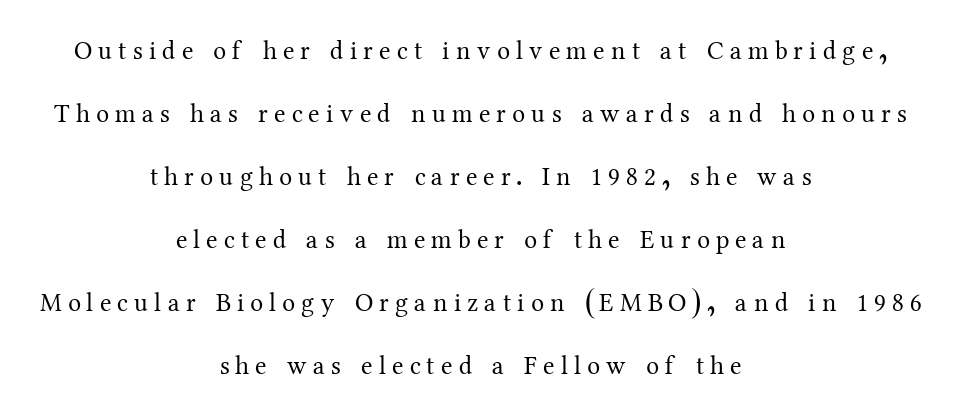
The image shows 26 px text type, upright; set centered, loose line spacing (2.42x), unusually wide letter spacing (+0.24 em), not underlined.
